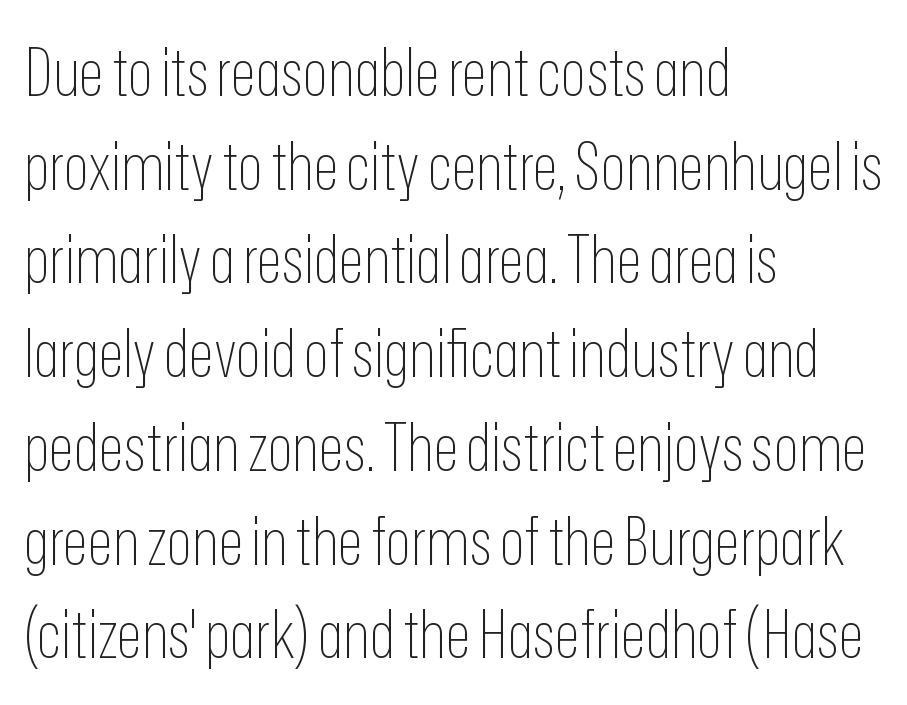
The image shows 66 px thin, condensed sans-serif type, upright; set left-aligned, normal line spacing (1.42x), normal letter spacing, not underlined; low stroke contrast and a medium x-height.
